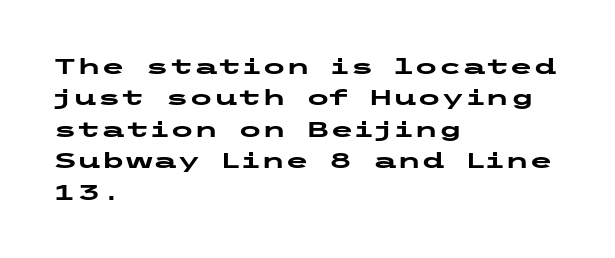
The image shows 22 px bold type, upright; set left-aligned, normal line spacing (1.43x), normal letter spacing, not underlined.
